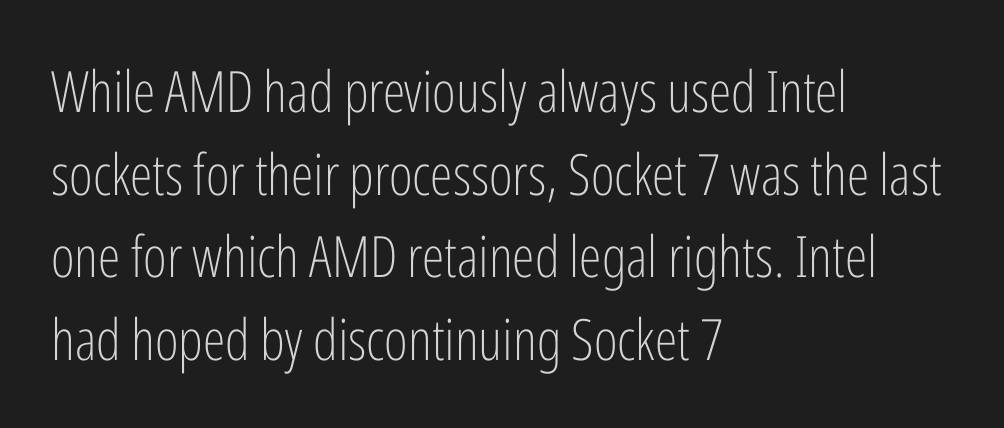
A typesetter would label this face a sans. Here the designer chose a conventional face with non-uniform glyph widths. Regarding leading, the lines here are spaced in the standard way. No letter is thick-stroked: the sample isn't bold. Layout note: lines flush left.
